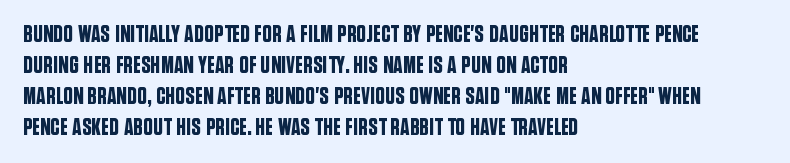
The image shows 24 px text type, upright; set left-aligned, normal line spacing (1.29x), normal letter spacing, not underlined.
